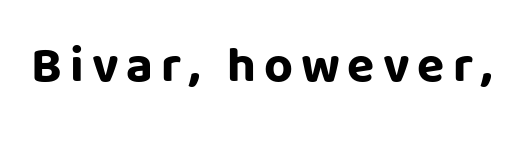
The image shows 50 px bold sans-serif type, upright; set not underlined; low stroke contrast and a large x-height.
